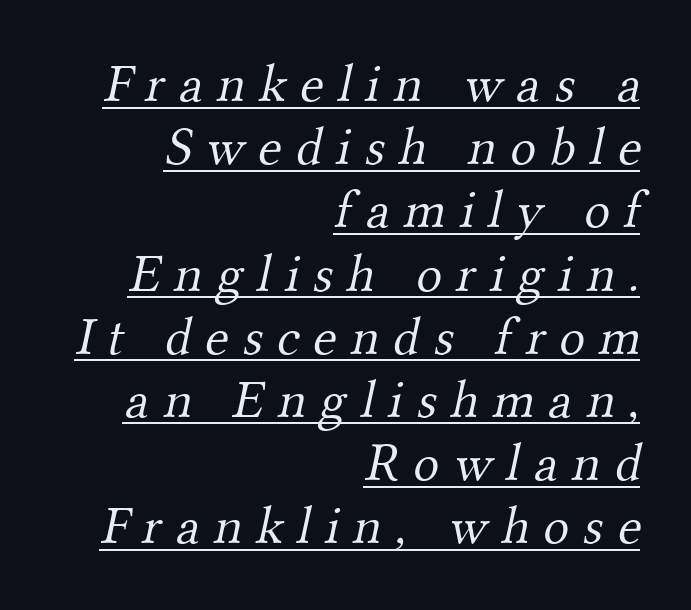
{"serif": "yes", "bold": "no", "weight": "light", "width": "normal", "stroke_contrast": "medium", "x_height": "small", "monospaced": "no", "underline": "yes", "align": "right", "line_spacing_ratio": 1.17, "letter_spacing": "wide", "letter_spacing_em": 0.26, "glyph_px": 54}
